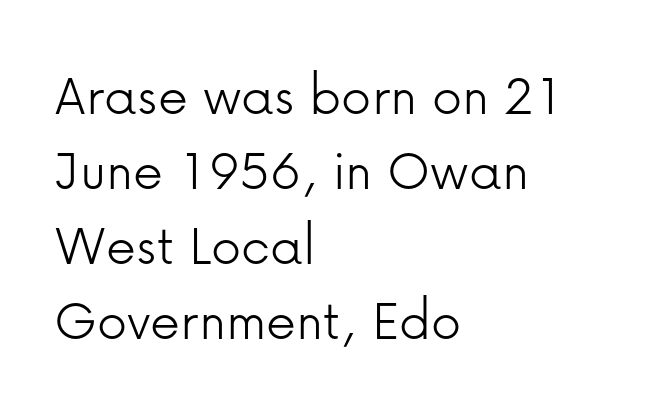
{"serif": "no", "italic": "no", "bold": "no", "weight": "light", "width": "normal", "stroke_contrast": "low", "x_height": "medium", "monospaced": "no", "underline": "no", "align": "left", "line_spacing": "normal", "line_spacing_ratio": 1.25, "letter_spacing": "normal", "letter_spacing_em": 0.0, "glyph_px": 60}
